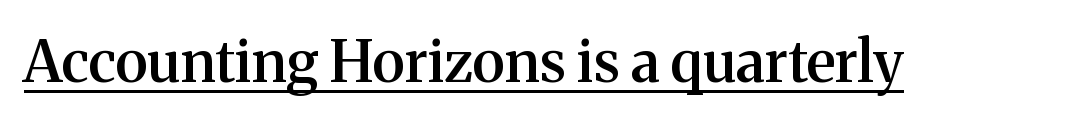
To sum up the face: it has serifs. Observe the ordinary spacing: letters are neighbours, not strangers. Spacing verdict: proportional, widths tailored to each character. Characters remain perfectly vertical along every line.
